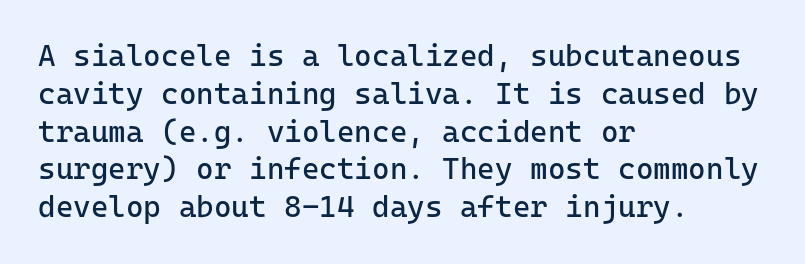
The image shows 30 px regular-weight sans-serif type, upright; set left-aligned, normal line spacing (1.26x), normal letter spacing, not underlined; low stroke contrast and a medium x-height.
